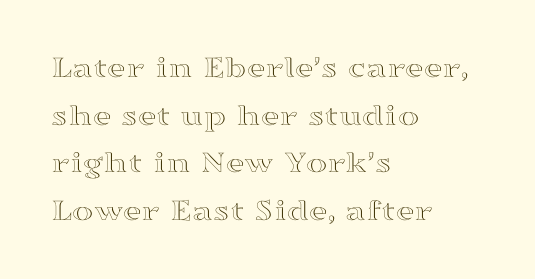
{"italic": "no", "width": "wide", "x_height": "medium", "monospaced": "no", "underline": "no", "align": "left", "line_spacing": "normal", "line_spacing_ratio": 1.49, "letter_spacing": "normal", "letter_spacing_em": 0.0, "glyph_px": 32}
